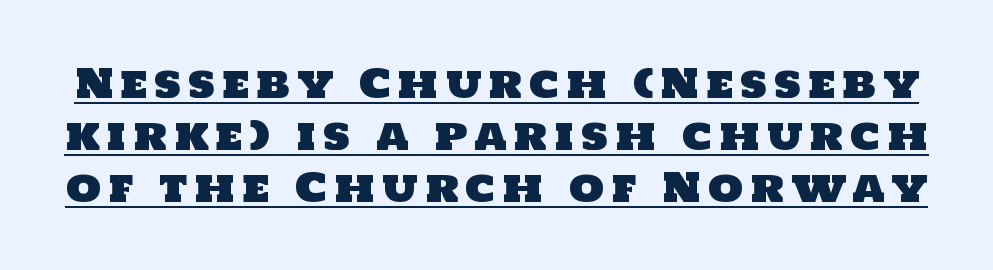
Q: Is the typeface a serif or a sans-serif typeface? A: Sans-serif.
Q: Is the text underlined? A: Yes.
Q: Is the spacing between lines tight, normal or loose? A: Normal.
Q: Width (condensed, normal, or wide)? A: Normal.
Q: Stroke contrast? A: Low.
Q: x-height? A: Large.
Q: Monospaced? A: No.
